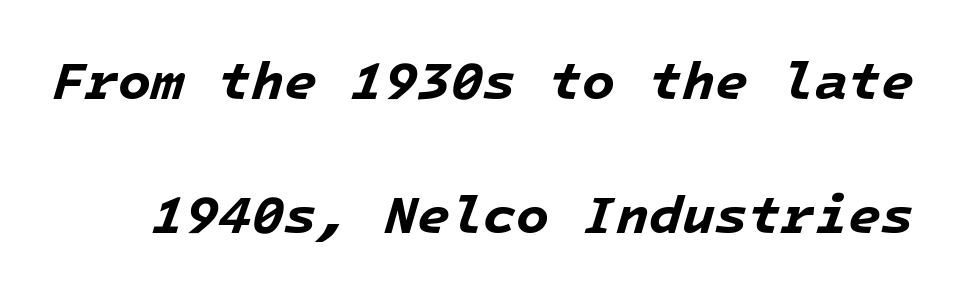
Q: Is the text bold? A: Yes.
Q: Is the text italic (slanted)? A: Yes, it leans right by about 16 degrees.
Q: Is the text underlined? A: No.
Q: Is the spacing between letters normal or unusually wide? A: Normal.
Q: Is the spacing between lines tight, normal or loose? A: Loose.
Q: Width (condensed, normal, or wide)? A: Normal.
Q: Stroke contrast? A: Low.
Q: x-height? A: Medium.
Q: Monospaced? A: Yes.
